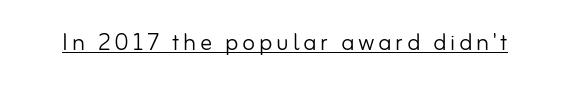
{"serif": "no", "italic": "no", "bold": "no", "weight": "light", "width": "normal", "stroke_contrast": "low", "x_height": "small", "monospaced": "no", "underline": "yes", "glyph_px": 30}
